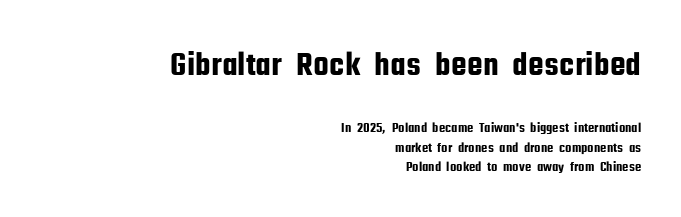
Q: Is the text italic (slanted)? A: No, it is upright.
Q: Is the typeface a serif or a sans-serif typeface? A: Sans-serif.
Q: Is the text underlined? A: No.
Q: How is the paragraph aligned? A: Right-aligned.
Q: Is the spacing between letters normal or unusually wide? A: Normal.
Q: Is the spacing between lines tight, normal or loose? A: Normal.
Q: Which block of text is set in a larger size, the first (top) or the second (bottom)? A: The first (top) one.
Q: Width (condensed, normal, or wide)? A: Condensed.
Q: Stroke contrast? A: Low.
Q: x-height? A: Medium.
Q: Monospaced? A: No.
